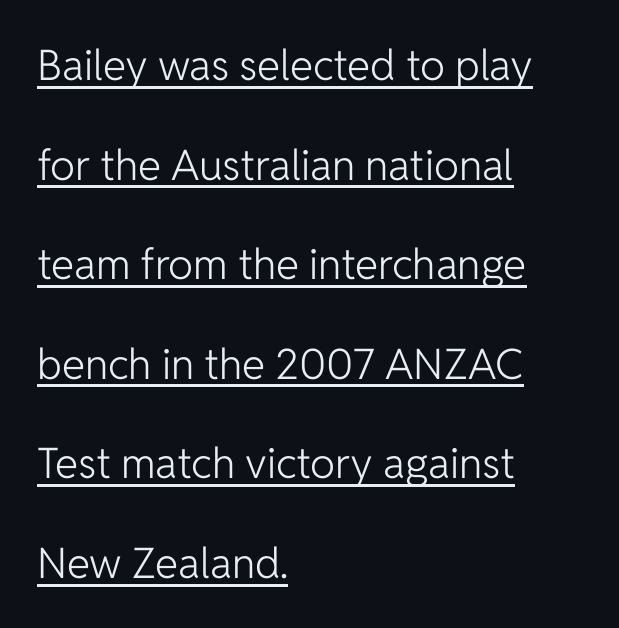
What stands out about the letter spacing? Nothing — it is the standard amount. Leading is clearly above the norm, producing a sparse column. Varying glyph widths throughout — classic text-font behaviour. The weight tops out at a normal text grade. The string is rendered with underlining switched on.
